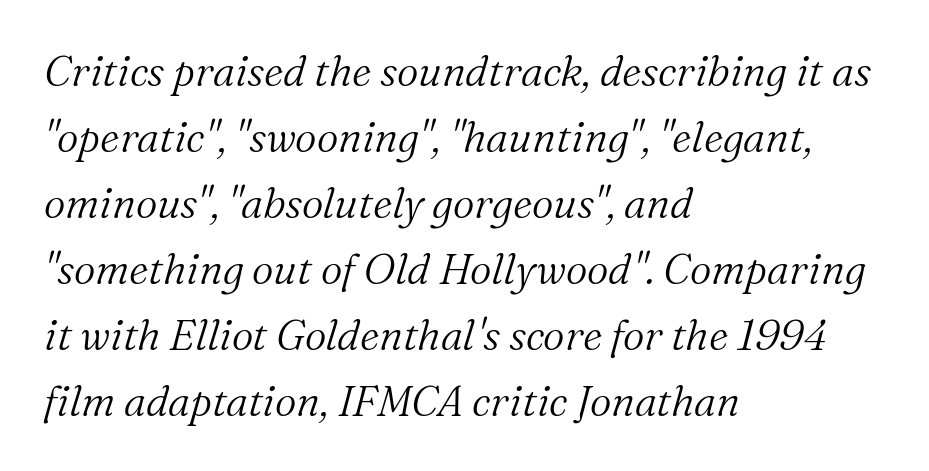
{"serif": "yes", "italic": "yes", "lean": "right", "slant_degrees": 16, "bold": "no", "weight": "light", "width": "normal", "stroke_contrast": "medium", "x_height": "medium", "monospaced": "no", "underline": "no", "align": "left", "line_spacing": "normal", "line_spacing_ratio": 1.57, "letter_spacing": "normal", "letter_spacing_em": 0.0, "glyph_px": 42}
